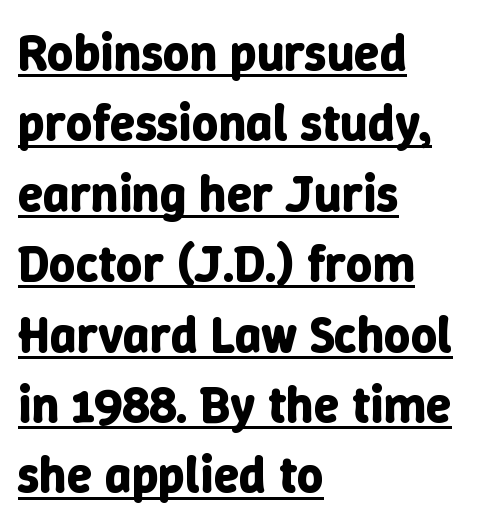
Q: Is the text bold? A: Yes.
Q: Is the text italic (slanted)? A: No, it is upright.
Q: Is the text underlined? A: Yes.
Q: How is the paragraph aligned? A: Left-aligned.
Q: Is the spacing between letters normal or unusually wide? A: Normal.
Q: Is the spacing between lines tight, normal or loose? A: Normal.
Q: Width (condensed, normal, or wide)? A: Normal.
Q: Stroke contrast? A: Low.
Q: x-height? A: Medium.
Q: Monospaced? A: No.
